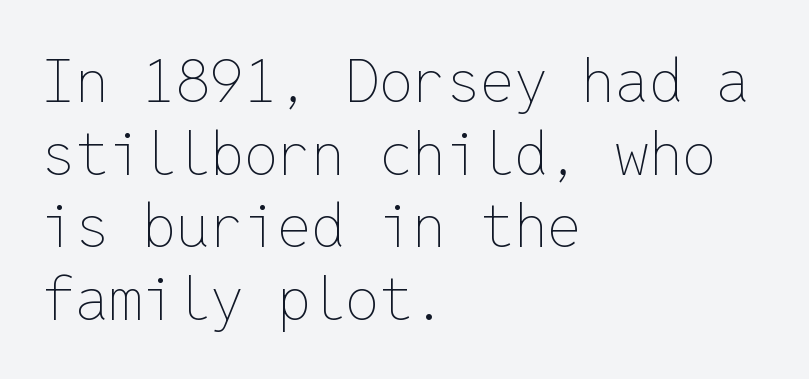
Ink coverage per letter is moderate at most. Which margin do the lines hug? The left one — the right edge is uneven. The foot of each line stays bare and open. This sample has the even, mechanical cadence of fixed-width lettering. Short note: letters normally spaced.
